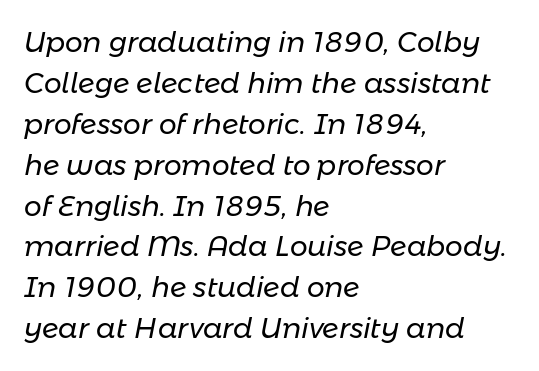
The image shows 28 px regular-weight type, italic (leaning right); set left-aligned, normal line spacing (1.46x), normal letter spacing, not underlined; low stroke contrast and a medium x-height.
